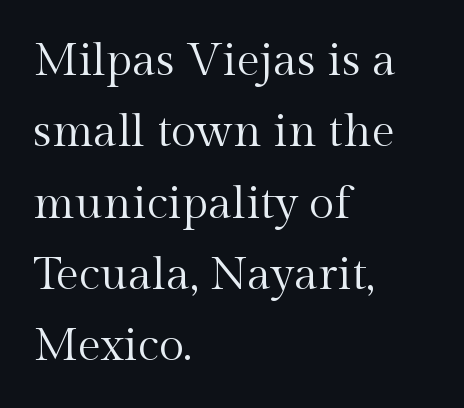
The image shows 46 px regular-weight serif type, upright; set left-aligned, normal line spacing (1.55x), normal letter spacing, not underlined; a medium x-height.
